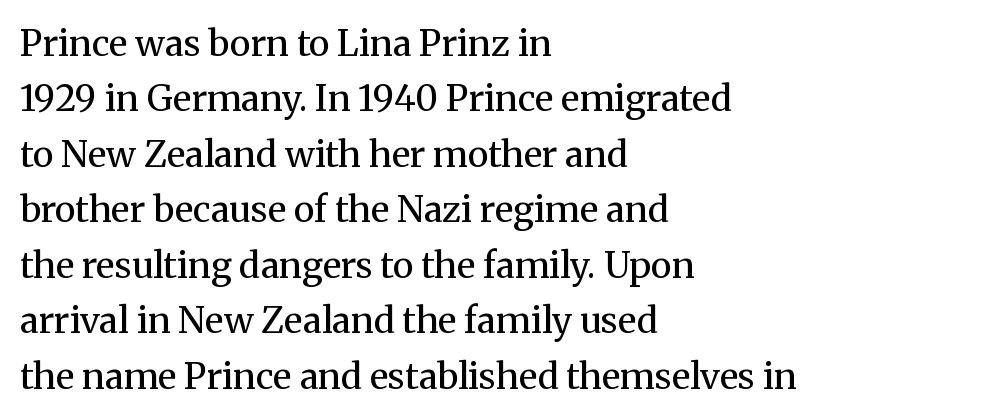
Q: Is the text bold? A: No.
Q: Is the text italic (slanted)? A: No, it is upright.
Q: Is the typeface a serif or a sans-serif typeface? A: Serif.
Q: Is the text underlined? A: No.
Q: How is the paragraph aligned? A: Left-aligned.
Q: Is the spacing between letters normal or unusually wide? A: Normal.
Q: Is the spacing between lines tight, normal or loose? A: Normal.
Q: Width (condensed, normal, or wide)? A: Normal.
Q: Stroke contrast? A: Medium.
Q: x-height? A: Medium.
Q: Monospaced? A: No.
